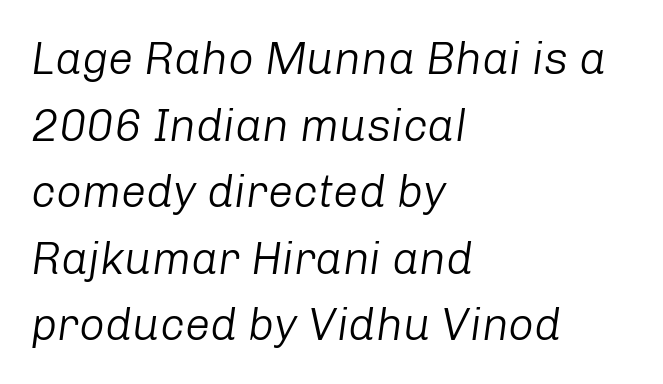
One-word summary of the alignment: left. Nothing unusual about the tracking: characters are spaced as the font intends. This is oblique type, the kind used for emphasis or titles. Check the space under the baseline: it is left empty. Weight: not bold — regular or lighter. The line-height multiplier appears to be the usual default.
